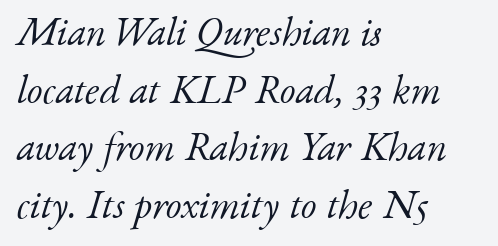
{"serif": "yes", "italic": "yes", "lean": "right", "slant_degrees": 17, "bold": "no", "weight": "light", "width": "normal", "stroke_contrast": "low", "x_height": "small", "monospaced": "no", "underline": "no", "align": "left", "line_spacing": "normal", "line_spacing_ratio": 1.44, "letter_spacing": "normal", "letter_spacing_em": 0.0, "glyph_px": 40}
